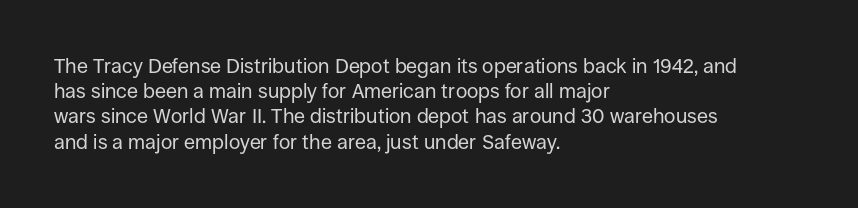
Q: Is the text bold? A: No.
Q: Is the text italic (slanted)? A: No, it is upright.
Q: Is the text underlined? A: No.
Q: How is the paragraph aligned? A: Left-aligned.
Q: Is the spacing between letters normal or unusually wide? A: Normal.
Q: Is the spacing between lines tight, normal or loose? A: Normal.
